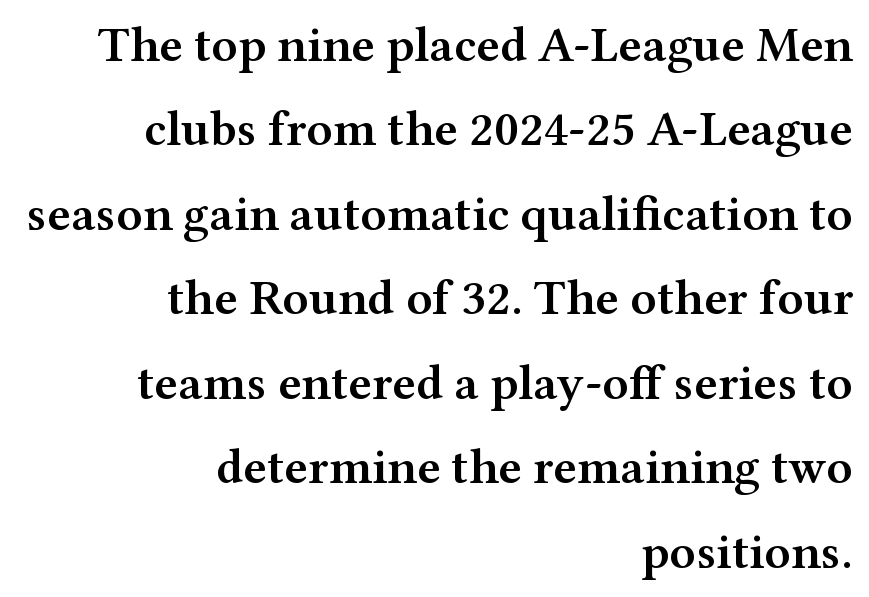
{"serif": "yes", "italic": "no", "bold": "semi", "weight": "semibold", "width": "wide", "stroke_contrast": "medium", "x_height": "medium", "monospaced": "no", "underline": "no", "align": "right", "line_spacing": "normal", "line_spacing_ratio": 1.69, "letter_spacing": "normal", "letter_spacing_em": 0.0, "glyph_px": 50}
